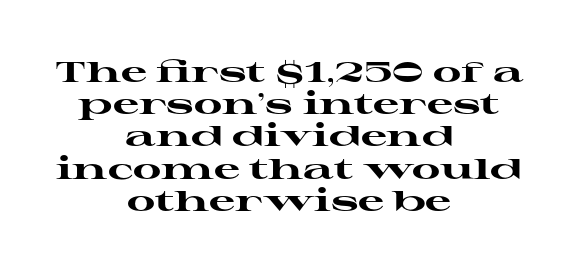
The image shows 29 px heavy, wide serif type, upright; set centered, tight line spacing (1.11x), normal letter spacing, not underlined; high stroke contrast and a medium x-height.
